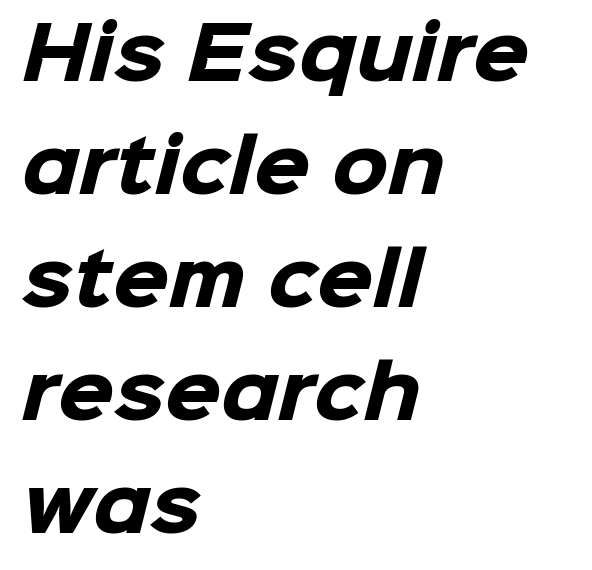
The string is rendered with underlining switched off. Students, observe: this is what conventionally led text looks like. The font is running at its bold setting. Short note: letters normally spaced. Proportional: the letters do not fall into vertical columns.
